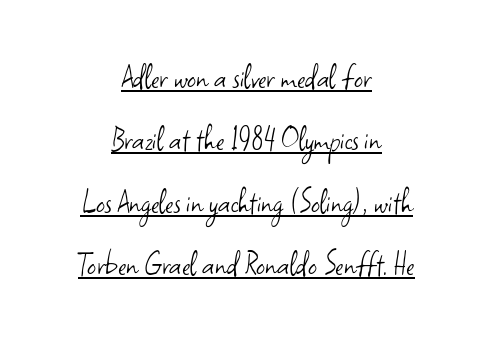
The rendering uses natural spacing where letterforms have individual widths. You could call the tracking neutral — neither tight nor loose. Stroke thickness stays within the range of a standard reading face or lighter. Check where the strokes stop: nothing finishes them off — pure sans.
